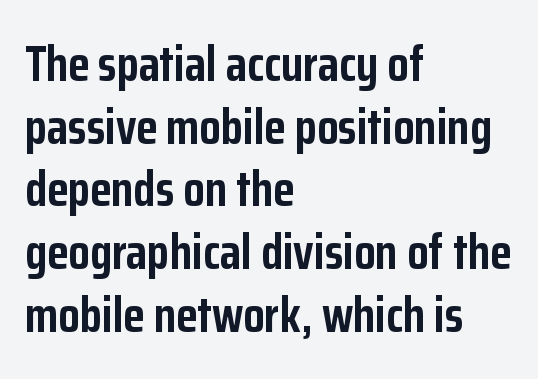
{"serif": "no", "italic": "no", "bold": "yes", "weight": "semibold", "width": "condensed", "stroke_contrast": "low", "x_height": "medium", "monospaced": "no", "underline": "no", "align": "left", "line_spacing": "normal", "line_spacing_ratio": 1.28, "letter_spacing": "normal", "letter_spacing_em": 0.0, "glyph_px": 49}
